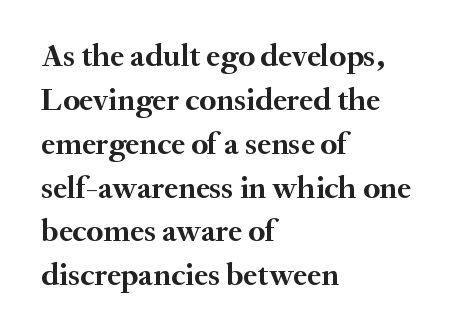
Rule under the text: the space is simply empty. What kind of face is this? One with serifs. Where is the straight margin? On the left. The letters advance in unequal steps, a hallmark of proportional type. The sample has been set heavy, in full bold.
